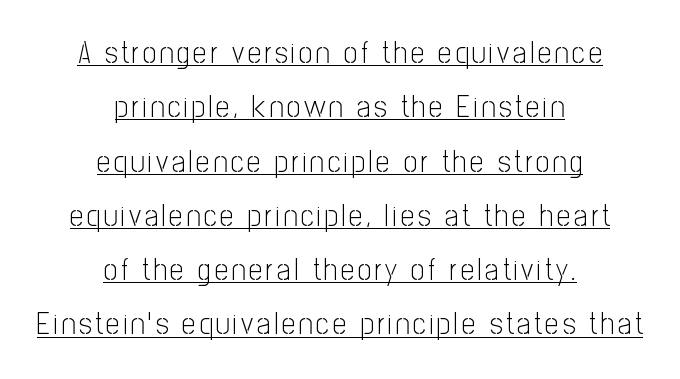
Q: Is the text bold? A: No.
Q: Is the text italic (slanted)? A: No, it is upright.
Q: Is the typeface a serif or a sans-serif typeface? A: Sans-serif.
Q: Is the text underlined? A: Yes.
Q: How is the paragraph aligned? A: Centered.
Q: Width (condensed, normal, or wide)? A: Condensed.
Q: Stroke contrast? A: Low.
Q: x-height? A: Medium.
Q: Monospaced? A: No.
